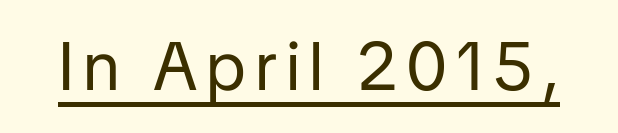
The image shows 68 px regular-weight sans-serif type, upright; set underlined; low stroke contrast and a medium x-height.
